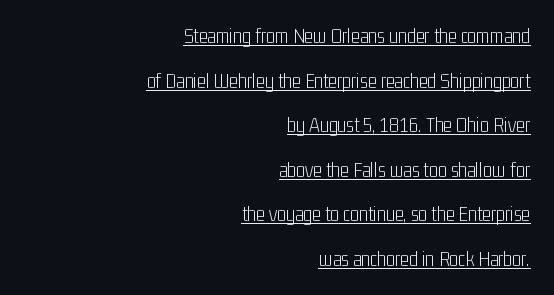
The weight tops out at a normal text grade. The type is set solid horizontally, with unmodified tracking. The passage shown stacks its lines with a broad gap. Is there an underline? Yes — a line sits under the letters. The specimen reads as upright at a glance. Where is the straight margin? On the right.
